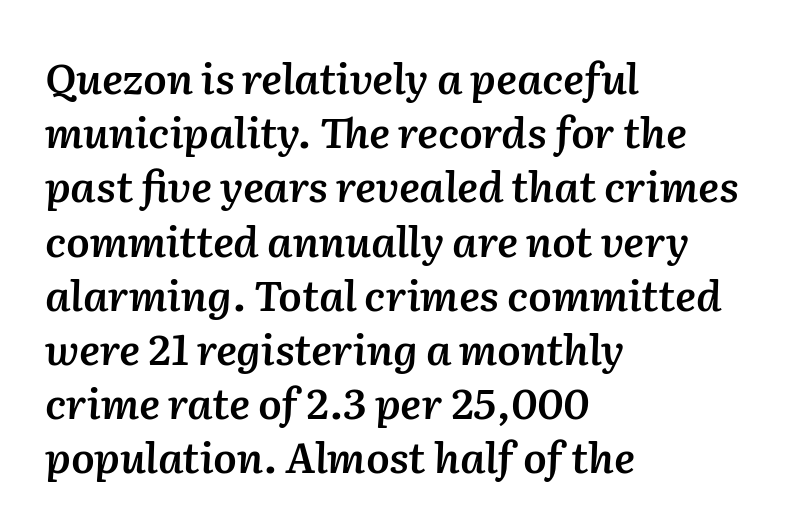
Q: Is the text bold? A: Semi-bold.
Q: Is the text italic (slanted)? A: Yes, it leans right by about 2 degrees.
Q: Is the text underlined? A: No.
Q: How is the paragraph aligned? A: Left-aligned.
Q: Is the spacing between letters normal or unusually wide? A: Normal.
Q: Is the spacing between lines tight, normal or loose? A: Normal.
Q: Width (condensed, normal, or wide)? A: Normal.
Q: Stroke contrast? A: Medium.
Q: x-height? A: Medium.
Q: Monospaced? A: No.
